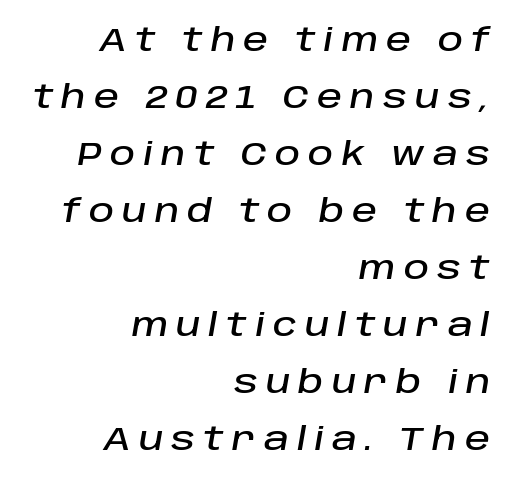
Leftover space on each line is placed entirely before the opening word. If you drew a line through each stem, it would be angled. The letters advance in unequal steps, a hallmark of proportional type. The horizontal fit of the characters is loose and conspicuously gappy.
